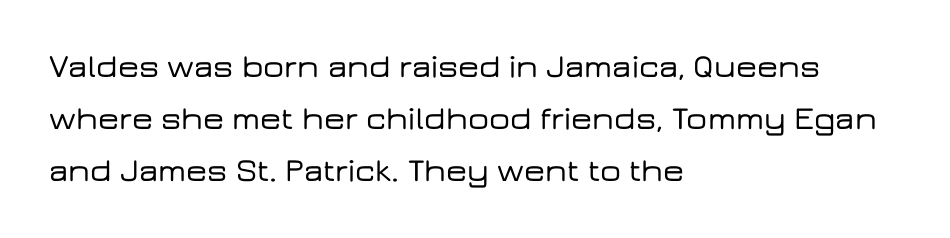
Q: Is the text italic (slanted)? A: No, it is upright.
Q: Is the typeface a serif or a sans-serif typeface? A: Sans-serif.
Q: Is the text underlined? A: No.
Q: How is the paragraph aligned? A: Left-aligned.
Q: Is the spacing between letters normal or unusually wide? A: Normal.
Q: Is the spacing between lines tight, normal or loose? A: Normal.
Q: Width (condensed, normal, or wide)? A: Wide.
Q: Stroke contrast? A: Low.
Q: x-height? A: Medium.
Q: Monospaced? A: No.
